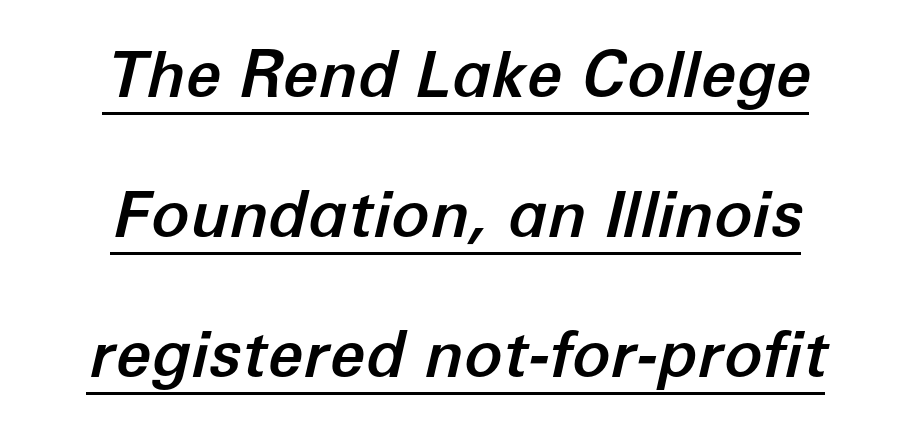
What's the leading like? Stretched, with rows far apart. The face used here is proportionally spaced, like ordinary book or web type. Underline: present. The face used here is rendered with its standard letterfit. In terms of posture, this sample is oblique.
